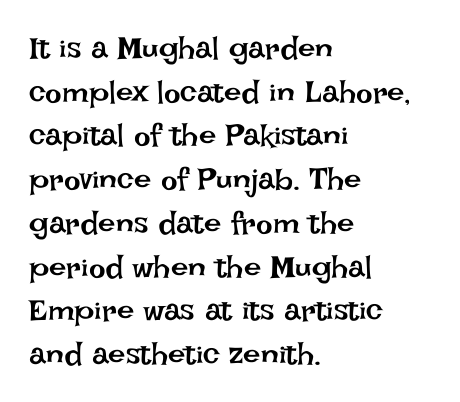
{"italic": "no", "bold": "no", "weight": "regular", "width": "normal", "stroke_contrast": "low", "x_height": "large", "monospaced": "no", "underline": "no", "align": "left", "line_spacing": "normal", "line_spacing_ratio": 1.41, "letter_spacing": "normal", "letter_spacing_em": 0.0, "glyph_px": 31}
